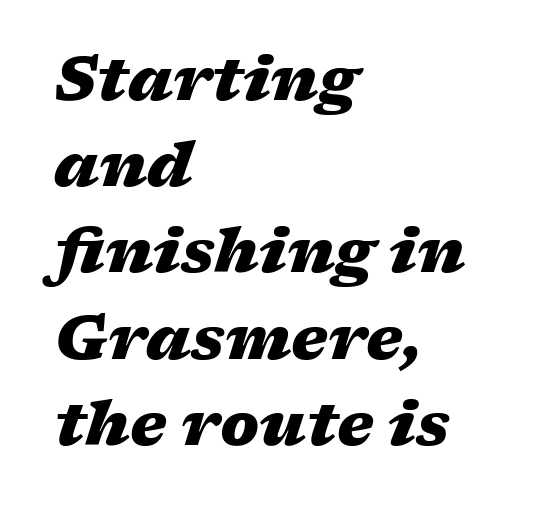
Q: Is the text bold? A: Yes.
Q: Is the text italic (slanted)? A: Yes, it leans right by about 17 degrees.
Q: Is the text underlined? A: No.
Q: How is the paragraph aligned? A: Left-aligned.
Q: Is the spacing between letters normal or unusually wide? A: Normal.
Q: Is the spacing between lines tight, normal or loose? A: Normal.
Q: Width (condensed, normal, or wide)? A: Wide.
Q: Stroke contrast? A: Medium.
Q: x-height? A: Medium.
Q: Monospaced? A: No.
